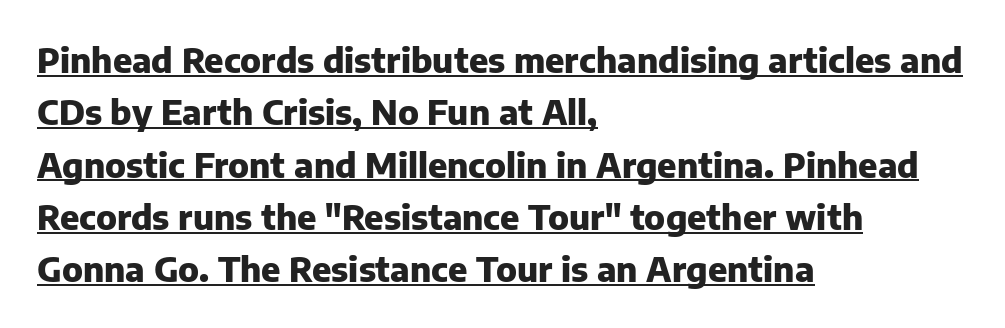
{"serif": "no", "italic": "no", "bold": "yes", "weight": "heavy", "width": "normal", "stroke_contrast": "low", "x_height": "medium", "monospaced": "no", "underline": "yes", "align": "left", "line_spacing": "normal", "line_spacing_ratio": 1.54, "letter_spacing": "normal", "letter_spacing_em": 0.0, "glyph_px": 34}
